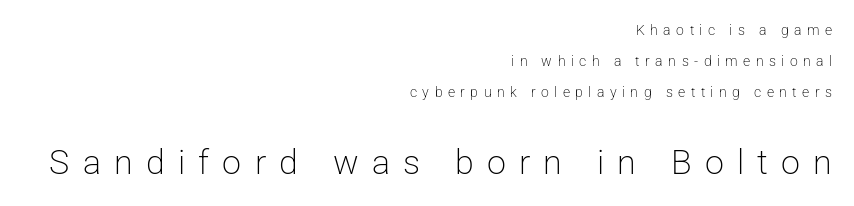
You get the small type first, then a jump to larger type. Has an underline been added? It has not. Honestly, the letter spacing is so wide it's the main thing you notice. Note the varied advance widths — an 'i' is clearly narrower than an 'm'.
